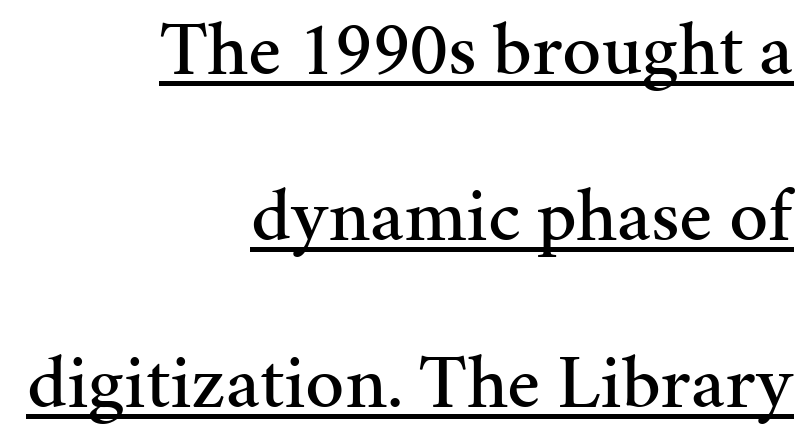
The typeface chosen for these lines features serifs. This is underlined copy, the kind a proofreader might mark for attention. Short note: letters normally spaced. In terms of leading, this rendering errs on the spacious side.
